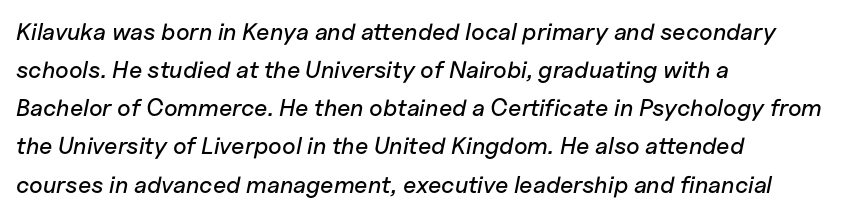
The image shows 24 px text type, italic (leaning right); set left-aligned, normal line spacing (1.59x), normal letter spacing, not underlined.
